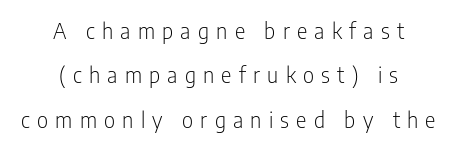
Q: Is the text bold? A: No.
Q: Is the text italic (slanted)? A: No, it is upright.
Q: Is the text underlined? A: No.
Q: How is the paragraph aligned? A: Centered.
Q: Is the spacing between letters normal or unusually wide? A: Unusually wide.
Q: Is the spacing between lines tight, normal or loose? A: Loose.
